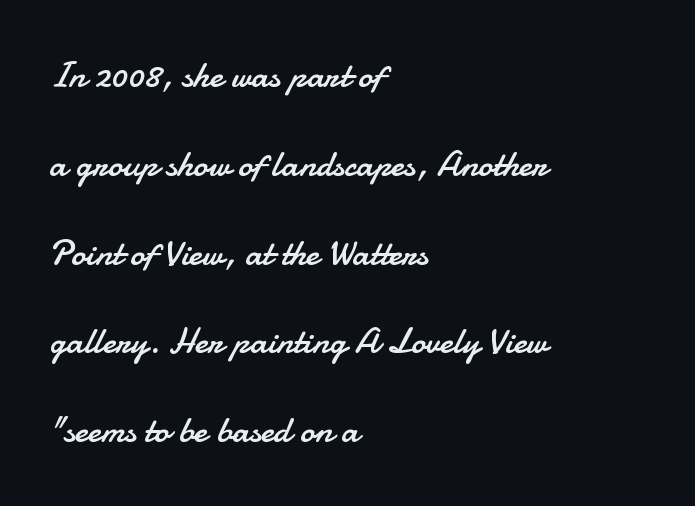
The image shows 37 px regular-weight sans-serif type; set left-aligned, loose line spacing (2.4x), normal letter spacing, not underlined; low stroke contrast and a small x-height.
